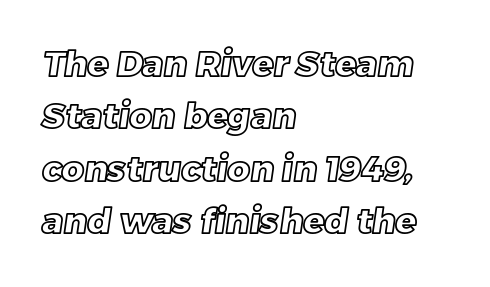
A typesetter would call this proportional, since set widths differ per character. The block of text has a typical density, with ordinary space between rows. The string is rendered with underlining switched off. These lines keep a tight, regular rhythm from letter to letter. The paragraph has a hard left edge and a soft right edge.
